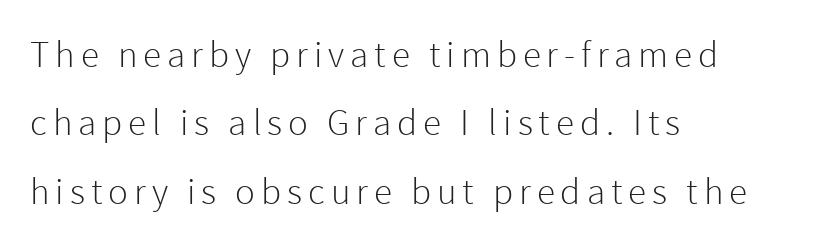
Q: Is the text bold? A: No.
Q: Is the text italic (slanted)? A: No, it is upright.
Q: Is the typeface a serif or a sans-serif typeface? A: Sans-serif.
Q: Is the text underlined? A: No.
Q: How is the paragraph aligned? A: Left-aligned.
Q: Width (condensed, normal, or wide)? A: Normal.
Q: x-height? A: Medium.
Q: Monospaced? A: No.
